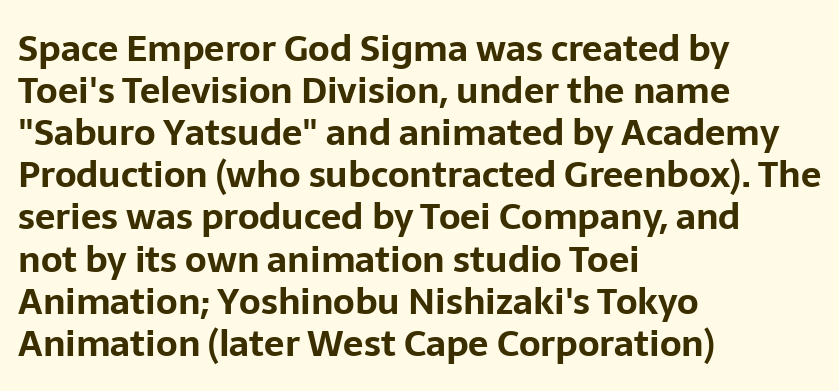
If you drew a ruler down the left edge, every line would touch it. Unlike italic type, these characters show no tilt at all. The rendering shows plain stroke endings on the letterforms — a sans-serif design. The letters advance in unequal steps, a hallmark of proportional type. Short note: letters normally spaced.
